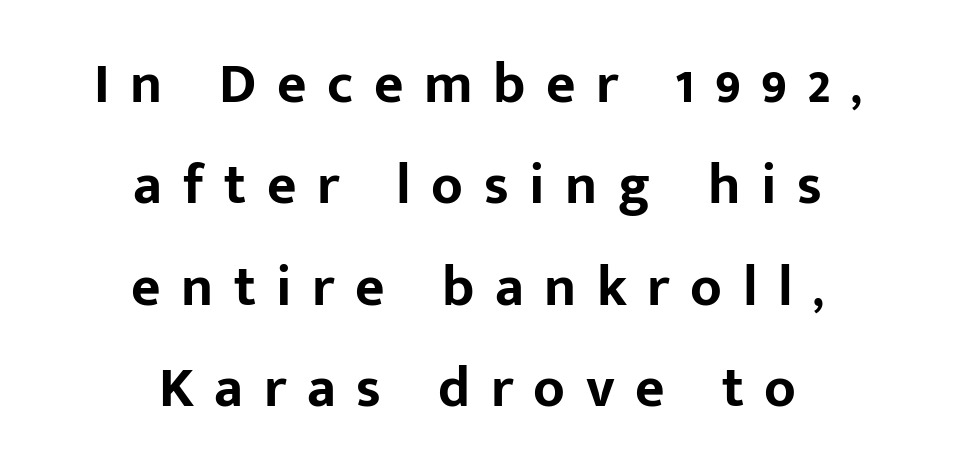
{"serif": "no", "italic": "no", "bold": "yes", "weight": "bold", "width": "normal", "stroke_contrast": "low", "x_height": "medium", "monospaced": "no", "underline": "no", "align": "center", "line_spacing_ratio": 1.78, "letter_spacing": "wide", "letter_spacing_em": 0.36, "glyph_px": 57}
